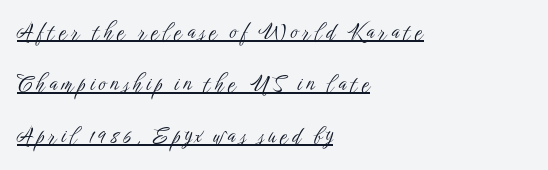
The image shows 22 px text type; set left-aligned, loose line spacing (2.37x), unusually wide letter spacing (+0.2 em), underlined.
